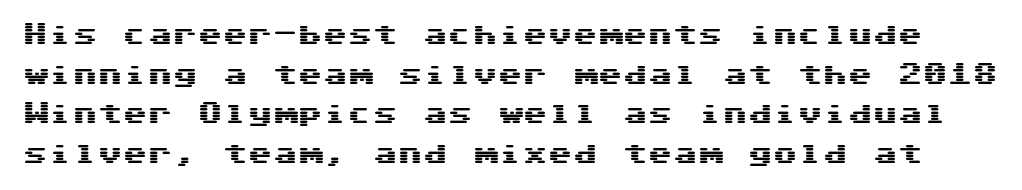
When letters stand straight like this, we call the style roman or upright. Honestly, there is no underline to notice here at all. Nothing unusual about the tracking: characters are spaced as the font intends. How would I describe the line gaps? Plain and ordinary.
